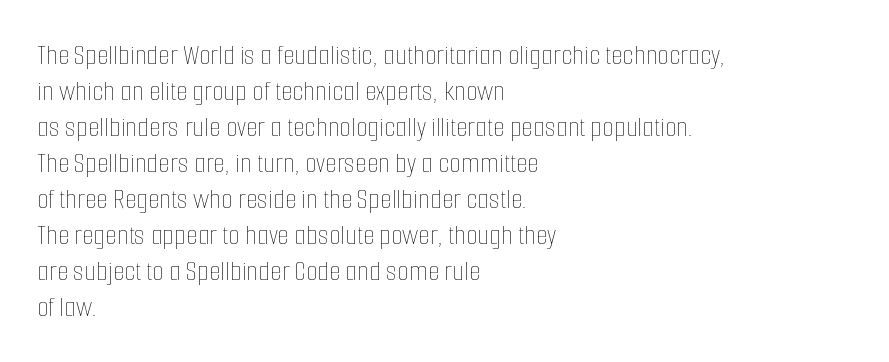
The image shows 30 px thin, condensed type, upright; set left-aligned, line spacing 1.2x, normal letter spacing, not underlined; low stroke contrast and a medium x-height.
